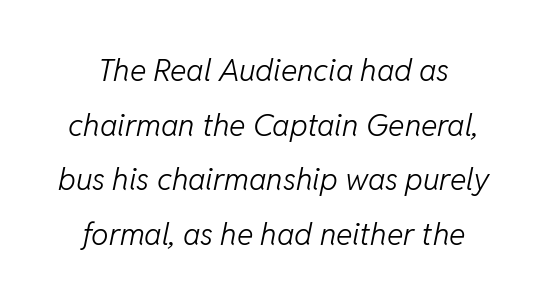
The image shows 31 px light type, italic (leaning right); set line spacing 1.76x, normal letter spacing, not underlined; low stroke contrast and a medium x-height.
